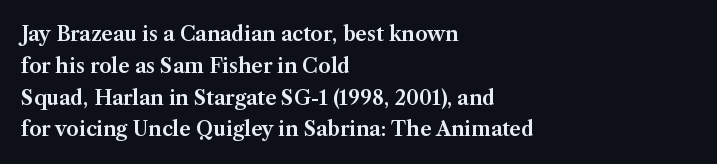
The letterforms sit shoulder to shoulder at normal distance. Ordinary non-slanted type is in use. All the whitespace from short lines collects on the right. The space between consecutive lines is moderate. The area under the type is left untouched.
